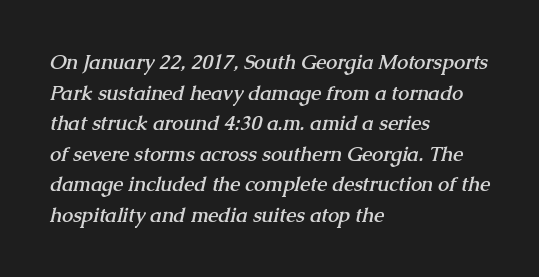
Q: Is the text bold? A: Yes.
Q: Is the text underlined? A: No.
Q: How is the paragraph aligned? A: Left-aligned.
Q: Is the spacing between letters normal or unusually wide? A: Normal.
Q: Is the spacing between lines tight, normal or loose? A: Normal.
